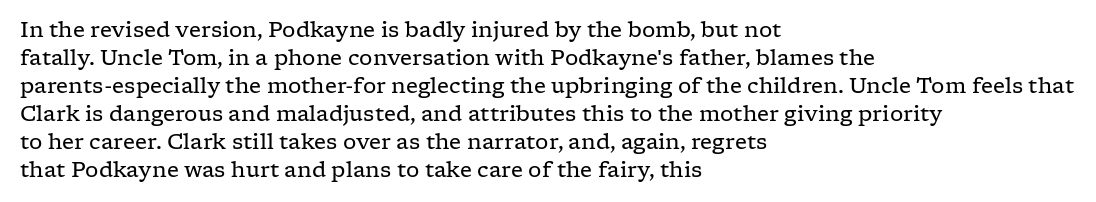
{"italic": "no", "bold": "no", "underline": "no", "align": "left", "line_spacing": "normal", "line_spacing_ratio": 1.33, "letter_spacing": "normal", "letter_spacing_em": 0.0, "glyph_px": 21}
